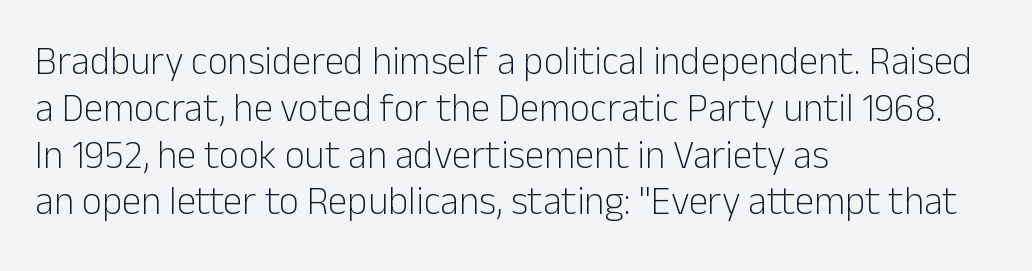
A roman cut, with each character standing at attention. Serif or sans? Sans — the stroke terminals are bare. The weight would be labelled regular, book, light, or lighter still. The baseline area is clear.
